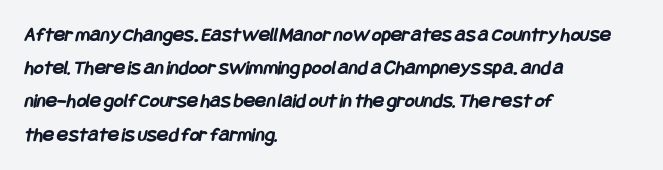
{"bold": "yes", "underline": "no", "align": "left", "line_spacing": "normal", "line_spacing_ratio": 1.58, "letter_spacing": "normal", "letter_spacing_em": 0.0, "glyph_px": 21}
